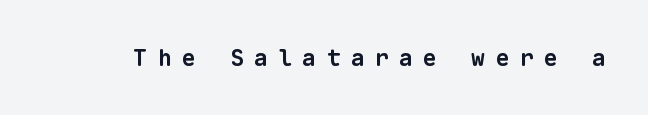
Q: Is the text bold? A: Yes.
Q: Is the text underlined? A: No.
Q: Is the spacing between letters normal or unusually wide? A: Unusually wide.
